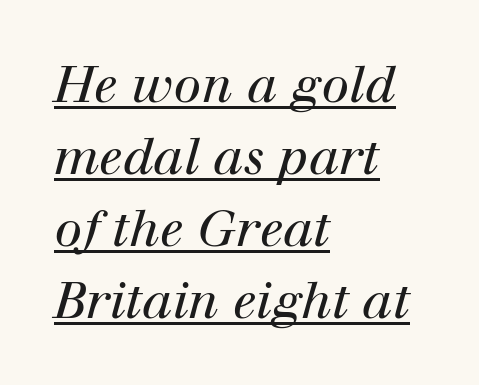
{"serif": "yes", "italic": "yes", "lean": "right", "slant_degrees": 12, "bold": "no", "weight": "regular", "width": "normal", "stroke_contrast": "high", "x_height": "medium", "monospaced": "no", "underline": "yes", "align": "left", "line_spacing": "normal", "line_spacing_ratio": 1.44, "letter_spacing": "normal", "letter_spacing_em": 0.0, "glyph_px": 50}
